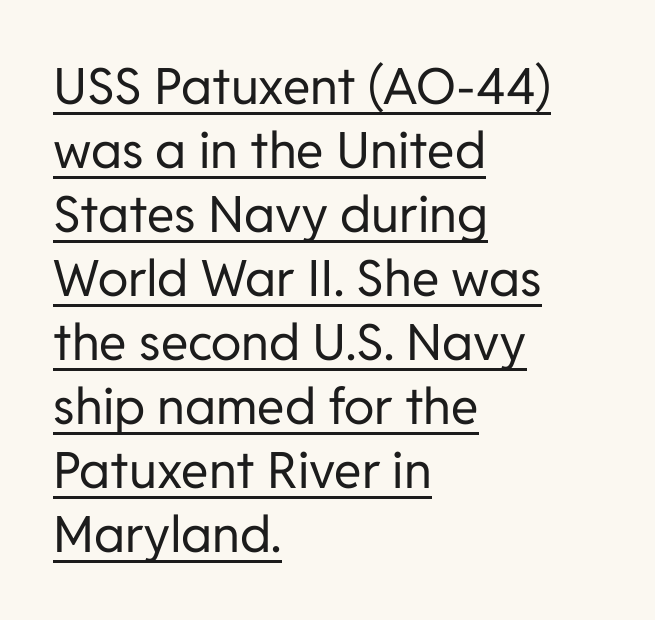
Q: Is the text bold? A: No.
Q: Is the text italic (slanted)? A: No, it is upright.
Q: Is the typeface a serif or a sans-serif typeface? A: Sans-serif.
Q: Is the text underlined? A: Yes.
Q: How is the paragraph aligned? A: Left-aligned.
Q: Is the spacing between letters normal or unusually wide? A: Normal.
Q: Is the spacing between lines tight, normal or loose? A: Normal.
Q: Width (condensed, normal, or wide)? A: Normal.
Q: Stroke contrast? A: Low.
Q: x-height? A: Medium.
Q: Monospaced? A: No.
